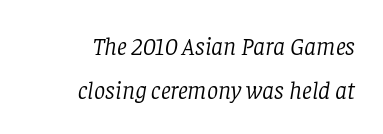
Between one letter and the next there's only the usual sliver of space. Alignment: flush right. This sample uses an oblique cut, with every glyph tilted off the vertical. Descender tails drop into unmarked territory.
